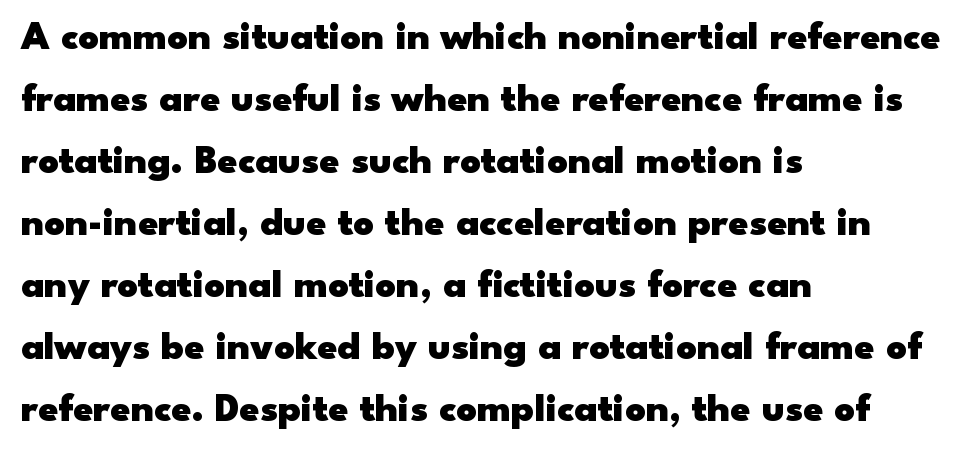
Anything drawn beneath the words? Only blank space. Every letter is thick-stroked: bold, no question. No italicization has been applied; the sample stays upright. The rendering keeps characters at their native spacing.
